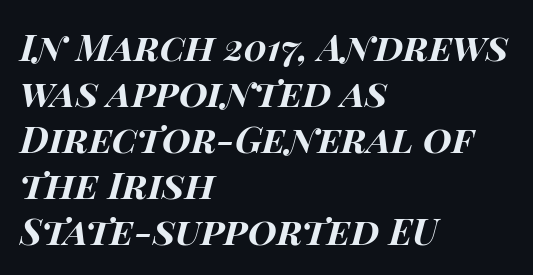
Short and long lines alike share a common starting point at left. The zone under the glyphs is completely vacant. There's an unmistakable incline to the writing here. Note the varied advance widths — an 'i' is clearly narrower than an 'm'.
